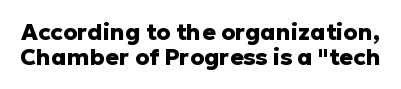
The image shows 23 px bold type, upright; set tight line spacing (1.08x), normal letter spacing, not underlined.
